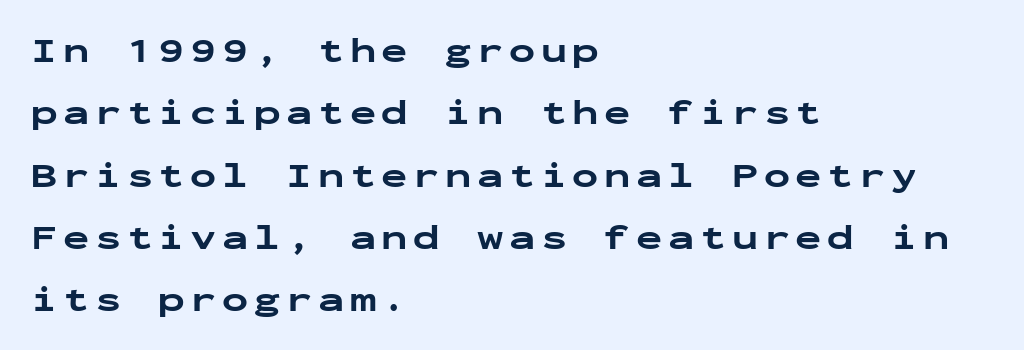
Q: Is the text bold? A: Yes.
Q: Is the text italic (slanted)? A: No, it is upright.
Q: Is the typeface a serif or a sans-serif typeface? A: Sans-serif.
Q: Is the text underlined? A: No.
Q: How is the paragraph aligned? A: Left-aligned.
Q: Width (condensed, normal, or wide)? A: Wide.
Q: Stroke contrast? A: Low.
Q: x-height? A: Medium.
Q: Monospaced? A: Yes.
